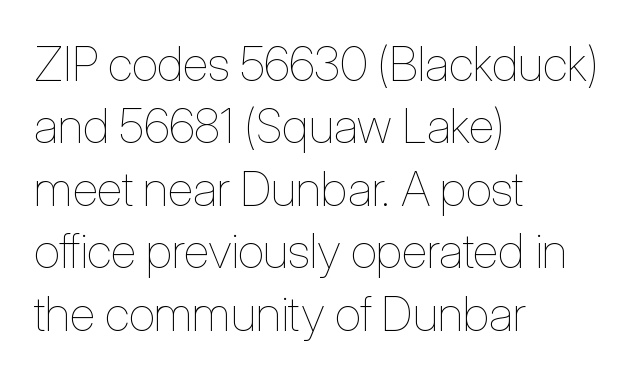
Q: Is the text bold? A: No.
Q: Is the text italic (slanted)? A: No, it is upright.
Q: Is the text underlined? A: No.
Q: How is the paragraph aligned? A: Left-aligned.
Q: Is the spacing between letters normal or unusually wide? A: Normal.
Q: Is the spacing between lines tight, normal or loose? A: Normal.
Q: Width (condensed, normal, or wide)? A: Condensed.
Q: Stroke contrast? A: Low.
Q: x-height? A: Medium.
Q: Monospaced? A: No.
